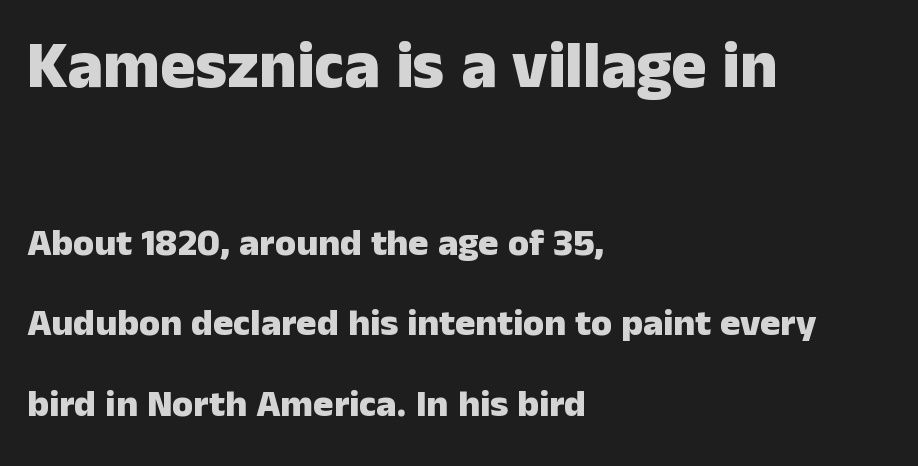
{"serif": "no", "italic": "no", "bold": "yes", "weight": "heavy", "width": "normal", "stroke_contrast": "low", "x_height": "medium", "monospaced": "no", "underline": "no", "align": "left", "line_spacing": "loose", "line_spacing_ratio": 2.12, "letter_spacing": "normal", "letter_spacing_em": 0.0, "larger_block": "first", "size_ratio": 1.74, "glyph_px": 66}
